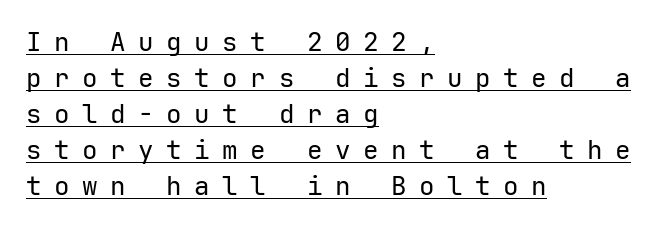
The image shows 26 px text type, upright; set left-aligned, normal line spacing (1.38x), unusually wide letter spacing (+0.48 em), underlined.
